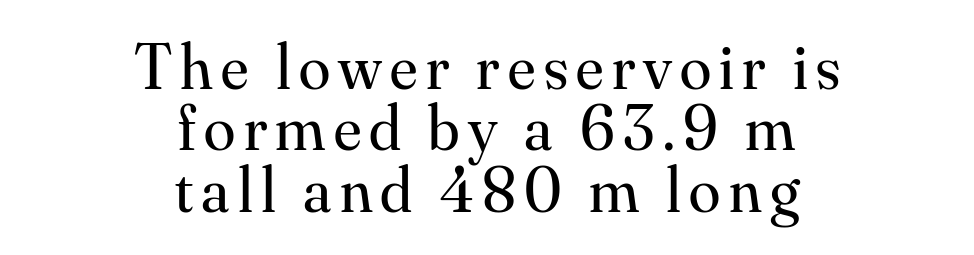
Q: Is the text bold? A: No.
Q: Is the text italic (slanted)? A: No, it is upright.
Q: Is the typeface a serif or a sans-serif typeface? A: Serif.
Q: Is the text underlined? A: No.
Q: How is the paragraph aligned? A: Centered.
Q: Is the spacing between lines tight, normal or loose? A: Tight.
Q: Width (condensed, normal, or wide)? A: Normal.
Q: Stroke contrast? A: Medium.
Q: x-height? A: Small.
Q: Monospaced? A: No.
